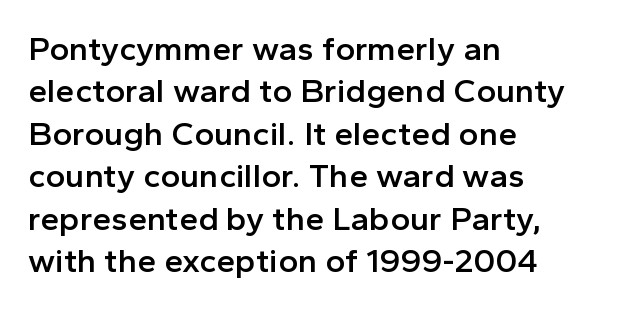
{"serif": "no", "italic": "no", "bold": "semi", "weight": "semibold", "width": "normal", "x_height": "medium", "monospaced": "no", "underline": "no", "align": "left", "line_spacing": "normal", "line_spacing_ratio": 1.25, "letter_spacing": "normal", "letter_spacing_em": 0.0, "glyph_px": 34}
